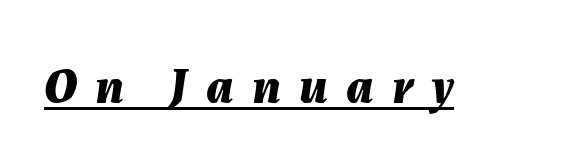
Q: Is the text bold? A: Yes.
Q: Is the text italic (slanted)? A: Yes, it leans right by about 7 degrees.
Q: Is the text underlined? A: Yes.
Q: Is the spacing between letters normal or unusually wide? A: Unusually wide.
Q: Width (condensed, normal, or wide)? A: Normal.
Q: Stroke contrast? A: Medium.
Q: x-height? A: Medium.
Q: Monospaced? A: No.
